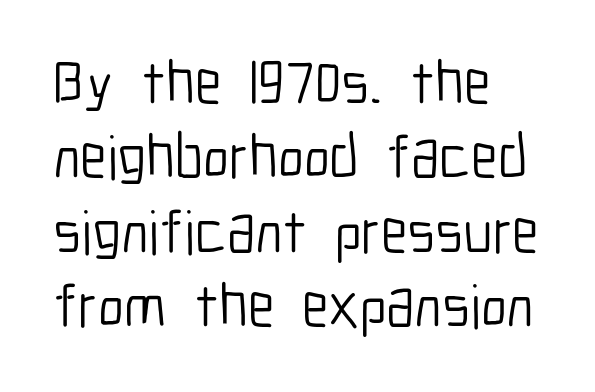
Q: Is the text bold? A: No.
Q: Is the text italic (slanted)? A: No, it is upright.
Q: Is the typeface a serif or a sans-serif typeface? A: Sans-serif.
Q: Is the text underlined? A: No.
Q: How is the paragraph aligned? A: Left-aligned.
Q: Is the spacing between letters normal or unusually wide? A: Normal.
Q: Width (condensed, normal, or wide)? A: Condensed.
Q: Stroke contrast? A: Low.
Q: x-height? A: Medium.
Q: Monospaced? A: No.
